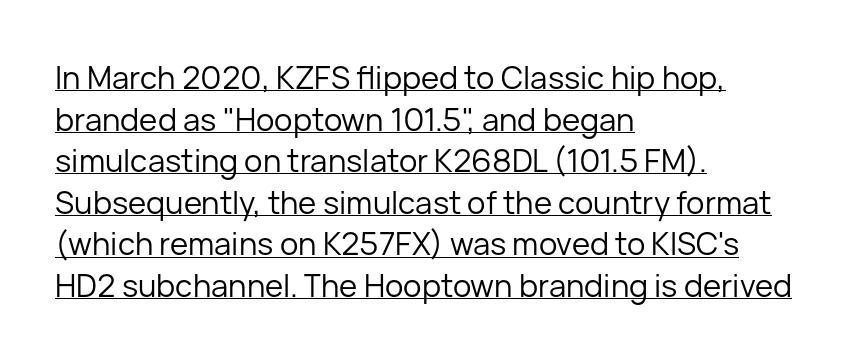
Q: Is the text bold? A: No.
Q: Is the text italic (slanted)? A: No, it is upright.
Q: Is the typeface a serif or a sans-serif typeface? A: Sans-serif.
Q: Is the text underlined? A: Yes.
Q: How is the paragraph aligned? A: Left-aligned.
Q: Is the spacing between letters normal or unusually wide? A: Normal.
Q: Is the spacing between lines tight, normal or loose? A: Normal.
Q: Width (condensed, normal, or wide)? A: Normal.
Q: Stroke contrast? A: Low.
Q: x-height? A: Medium.
Q: Monospaced? A: No.
